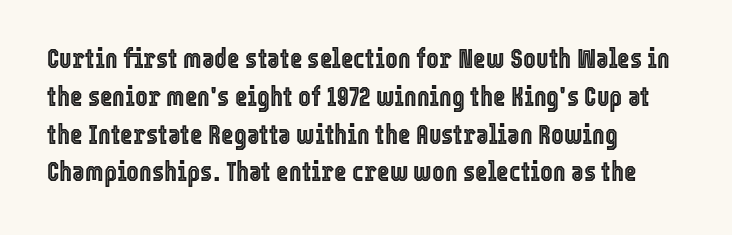
The ragged edge is on the right, which tells us the setting is flush left. Underline: absent. Does the leading feel generous? No, just average. The type is set solid horizontally, with unmodified tracking.
